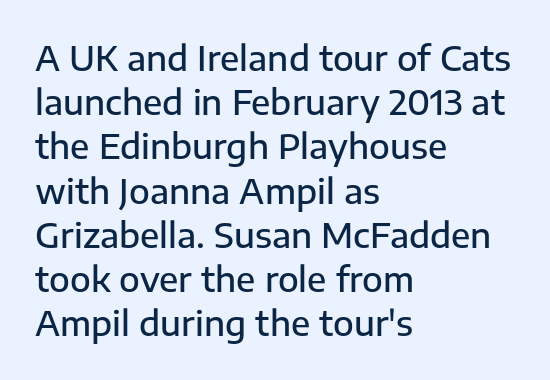
Q: Is the text bold? A: Semi-bold.
Q: Is the text italic (slanted)? A: No, it is upright.
Q: Is the typeface a serif or a sans-serif typeface? A: Sans-serif.
Q: Is the text underlined? A: No.
Q: How is the paragraph aligned? A: Left-aligned.
Q: Is the spacing between letters normal or unusually wide? A: Normal.
Q: Is the spacing between lines tight, normal or loose? A: Normal.
Q: Width (condensed, normal, or wide)? A: Normal.
Q: Stroke contrast? A: Low.
Q: x-height? A: Medium.
Q: Monospaced? A: No.
